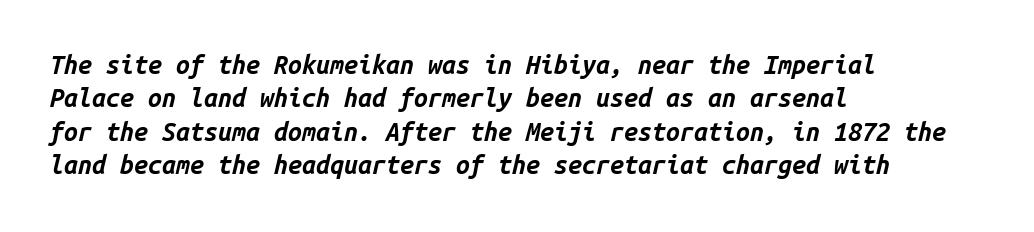
This block has exactly the height ordinary leading produces. Each line starts at the same left margin while the right side varies. The words here are not underlined. I'd describe the lettering as bold — thick and assertive. Students, note that the glyphs here touch the page at normal intervals. The letters are slanted; this is an italic face.
